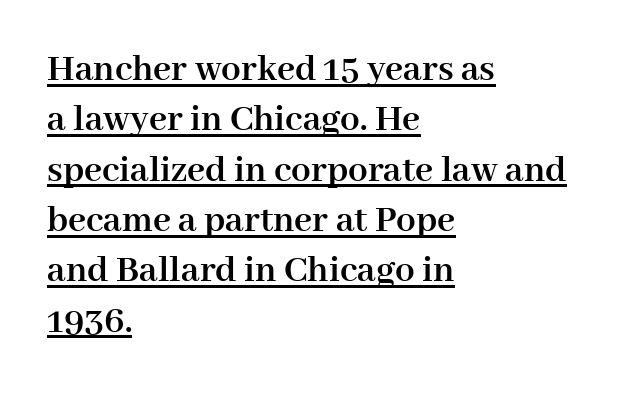
No italicization has been applied; the sample stays upright. The compositor pushed each line to the left boundary. Observe the serifs anchoring each vertical stroke in this sample. Somebody hit Ctrl+U on this one — the words are underlined.
